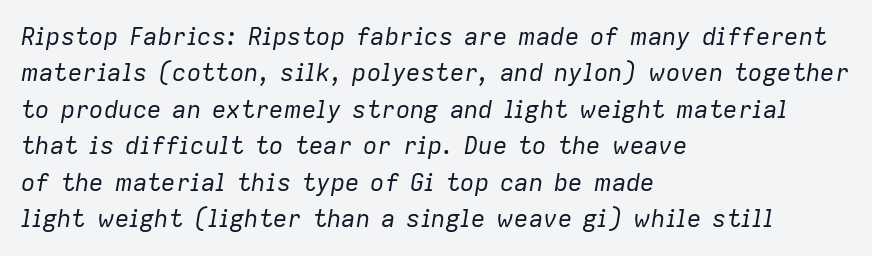
{"italic": "yes", "lean": "right", "slant_degrees": 9, "bold": "no", "underline": "no", "align": "left", "line_spacing": "normal", "line_spacing_ratio": 1.52, "letter_spacing": "normal", "letter_spacing_em": 0.0, "glyph_px": 24}
